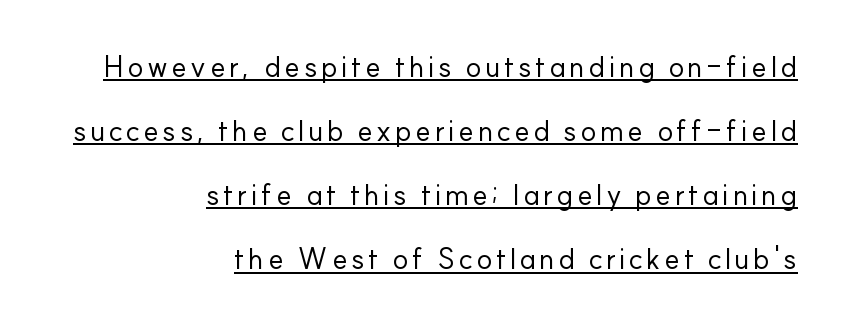
Q: Is the text bold? A: No.
Q: Is the text italic (slanted)? A: No, it is upright.
Q: Is the typeface a serif or a sans-serif typeface? A: Sans-serif.
Q: Is the text underlined? A: Yes.
Q: How is the paragraph aligned? A: Right-aligned.
Q: Is the spacing between lines tight, normal or loose? A: Loose.
Q: Width (condensed, normal, or wide)? A: Normal.
Q: Stroke contrast? A: Low.
Q: x-height? A: Small.
Q: Monospaced? A: No.
